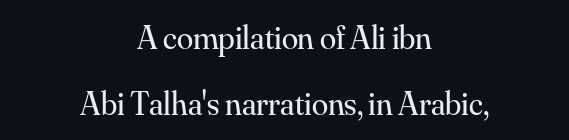
Tall strokes in this sample are plumb rather than angled. Reading down the column, the eye jumps a long way to each next line. To sum up the face: it has serifs. Only glyphs here, with clear space below each row. Words appear dense and cohesive because spacing is normal. Stroke thickness stays within the range of a standard reading face or lighter.
